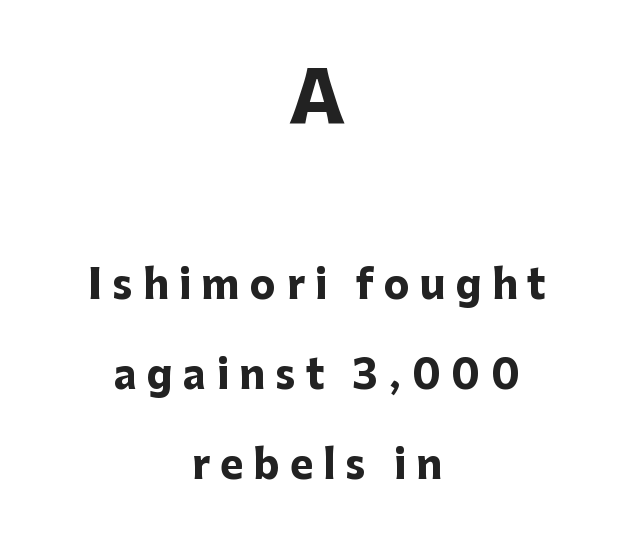
In CSS terms this would be text-align: center. Between these two stacked blocks, the higher one wins on size. Stroke thickness is high; the sample reads as a true bold. When letters stand straight like this, we call the style roman or upright. A typesetter would call this proportional, since set widths differ per character.
